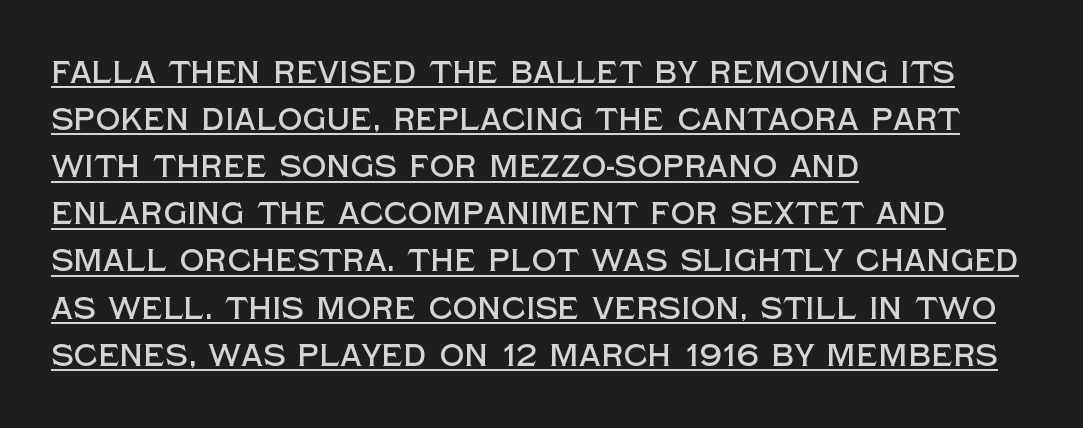
The image shows 31 px sans-serif type, upright; set left-aligned, normal line spacing (1.52x), normal letter spacing, underlined; a large x-height.
